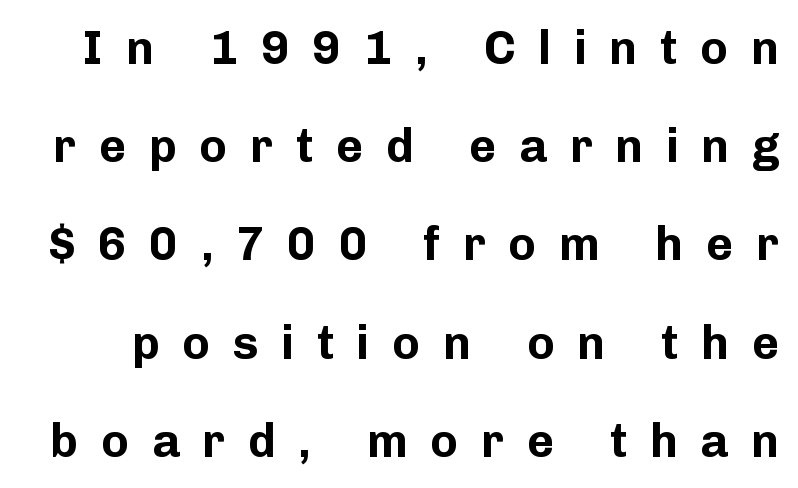
{"serif": "no", "italic": "no", "bold": "yes", "weight": "bold", "width": "normal", "stroke_contrast": "low", "x_height": "medium", "monospaced": "no", "underline": "no", "line_spacing": "loose", "line_spacing_ratio": 2.09, "letter_spacing": "wide", "letter_spacing_em": 0.48, "glyph_px": 47}
